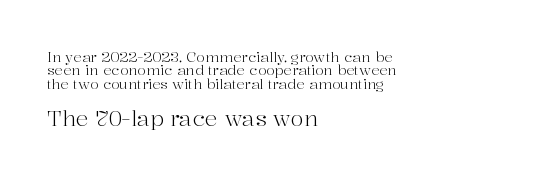
A student would notice the bottom passage is typeset larger than what precedes it. This is roman type, the default non-slanted kind. The tracking reads as untouched default to a designer's eye. The glyphs are unaccompanied by any horizontal stroke below them.
